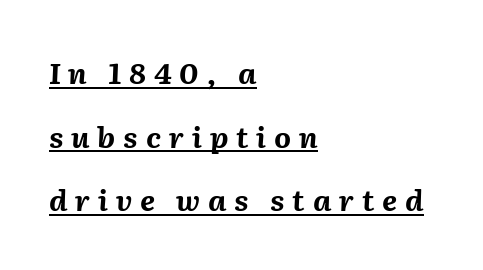
Q: Is the text bold? A: Yes.
Q: Is the text italic (slanted)? A: Yes, it leans right by about 2 degrees.
Q: Is the text underlined? A: Yes.
Q: How is the paragraph aligned? A: Left-aligned.
Q: Is the spacing between letters normal or unusually wide? A: Unusually wide.
Q: Is the spacing between lines tight, normal or loose? A: Loose.
Q: Width (condensed, normal, or wide)? A: Normal.
Q: Stroke contrast? A: Medium.
Q: x-height? A: Medium.
Q: Monospaced? A: No.
